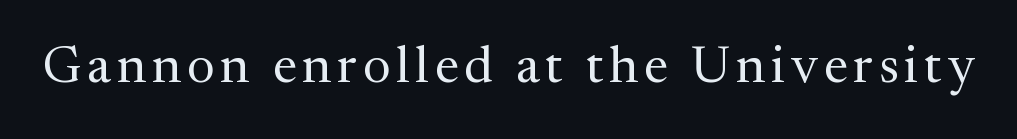
Q: Is the text bold? A: No.
Q: Is the text italic (slanted)? A: No, it is upright.
Q: Is the typeface a serif or a sans-serif typeface? A: Serif.
Q: Is the text underlined? A: No.
Q: Width (condensed, normal, or wide)? A: Normal.
Q: Stroke contrast? A: Medium.
Q: x-height? A: Medium.
Q: Monospaced? A: No.
